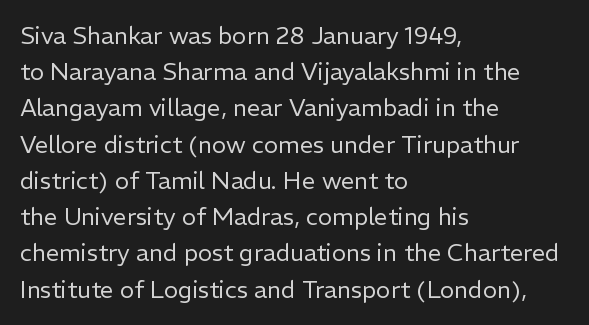
Q: Is the text bold? A: No.
Q: Is the text italic (slanted)? A: No, it is upright.
Q: Is the text underlined? A: No.
Q: How is the paragraph aligned? A: Left-aligned.
Q: Is the spacing between letters normal or unusually wide? A: Normal.
Q: Is the spacing between lines tight, normal or loose? A: Normal.
